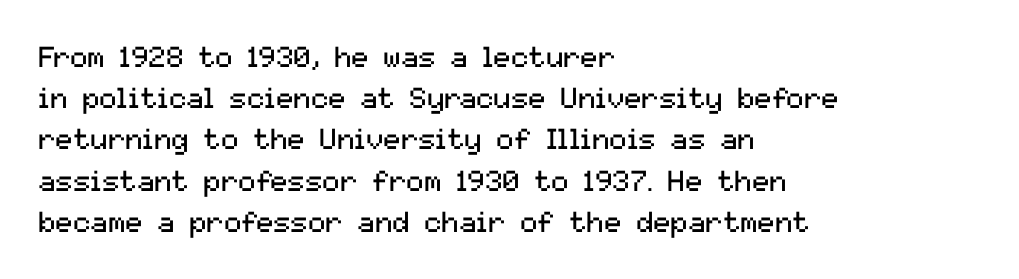
{"serif": "no", "italic": "no", "bold": "no", "weight": "regular", "width": "normal", "stroke_contrast": "medium", "x_height": "medium", "monospaced": "no", "underline": "no", "align": "left", "line_spacing": "normal", "line_spacing_ratio": 1.42, "letter_spacing": "normal", "letter_spacing_em": 0.0, "glyph_px": 29}
